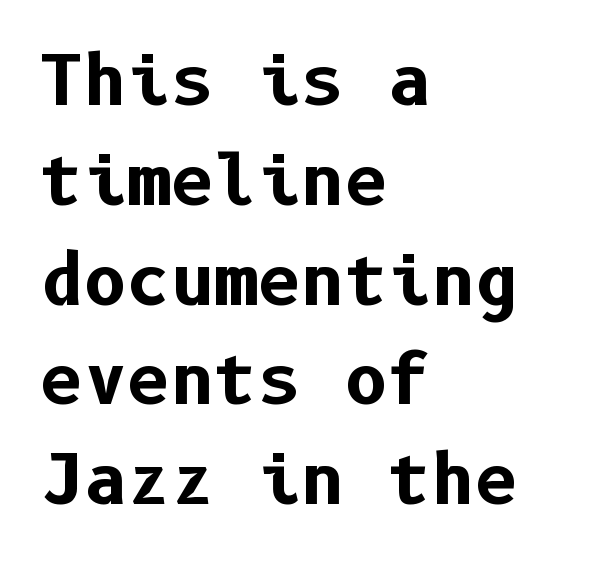
{"serif": "no", "italic": "no", "bold": "yes", "weight": "bold", "width": "normal", "stroke_contrast": "low", "x_height": "medium", "underline": "no", "align": "left", "line_spacing": "normal", "line_spacing_ratio": 1.49, "letter_spacing": "normal", "letter_spacing_em": 0.0, "glyph_px": 67}
